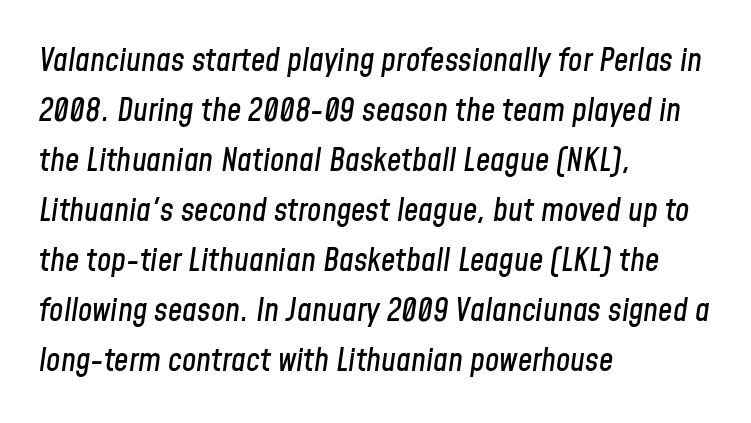
The image shows 32 px condensed type, italic (leaning right); set left-aligned, normal line spacing (1.56x), normal letter spacing, not underlined; low stroke contrast and a medium x-height.
